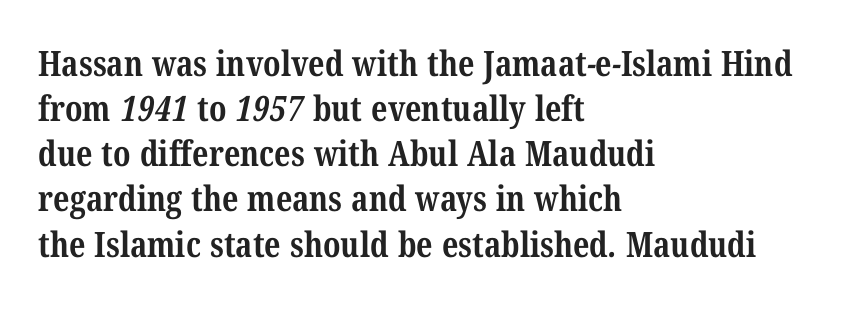
{"serif": "yes", "bold": "yes", "weight": "bold", "width": "condensed", "stroke_contrast": "medium", "x_height": "medium", "monospaced": "no", "underline": "no", "align": "left", "line_spacing": "normal", "line_spacing_ratio": 1.29, "letter_spacing": "normal", "letter_spacing_em": 0.0, "glyph_px": 35}
